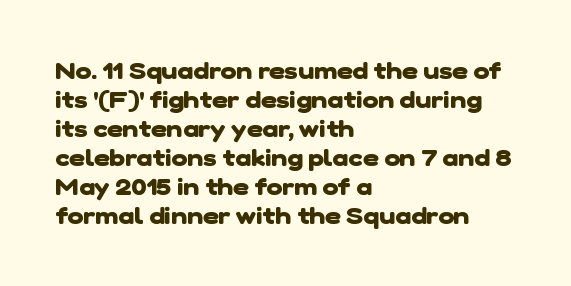
A student would call this left alignment; a typographer would say flush left, rag right. A typesetter would call this zero additional tracking. The zone under the glyphs is completely vacant. Pretty heavy lettering here — definitely bold.
